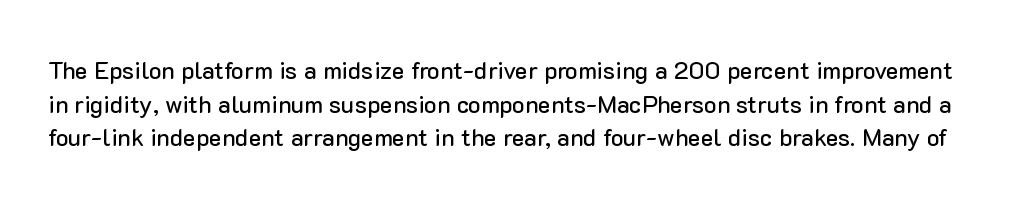
{"italic": "no", "underline": "no", "line_spacing": "normal", "line_spacing_ratio": 1.4, "letter_spacing": "normal", "letter_spacing_em": 0.0, "glyph_px": 24}
